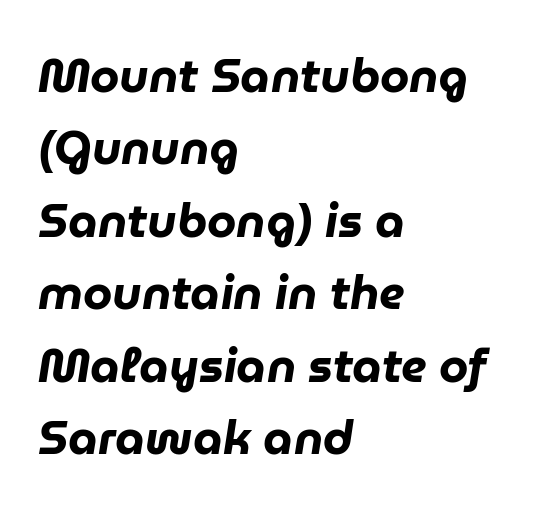
This sample is left-justified, so line endings fall wherever the words run out. Rendered with sloped, italic letterforms. The letters sit at their default tracking, neither squeezed nor spread. A bare baseline throughout the passage. The rendering uses natural spacing where letterforms have individual widths. This sample keeps an unexceptional amount of space between lines.
